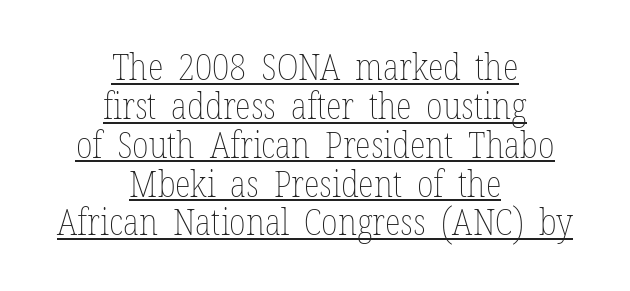
The image shows 37 px thin, condensed type, upright; set centered, tight line spacing (1.05x), normal letter spacing, underlined; low stroke contrast and a medium x-height.
